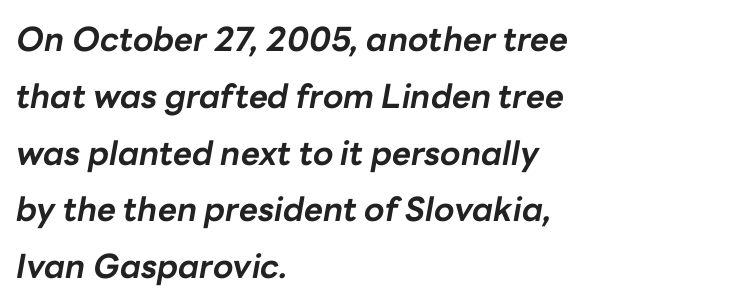
The image shows 33 px bold type, italic (leaning right); set left-aligned, line spacing 1.72x, normal letter spacing, not underlined; low stroke contrast and a medium x-height.
